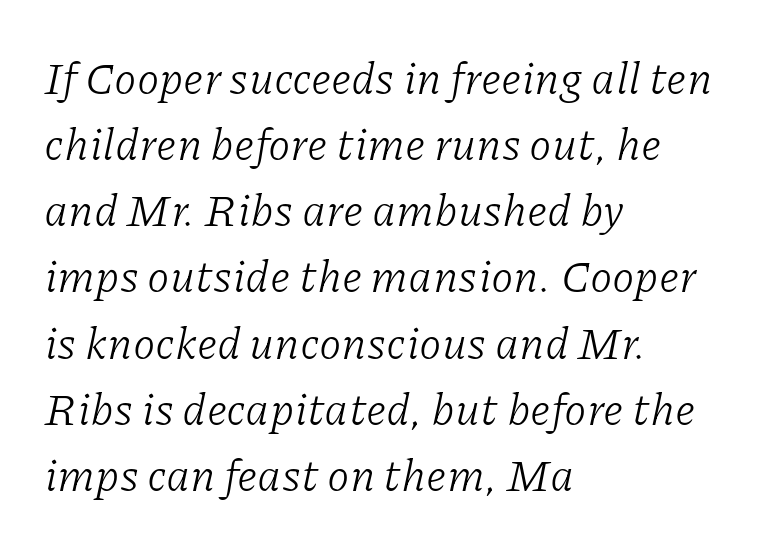
The space between consecutive lines is moderate. The font sits on the lighter half of the weight spectrum, regular included. Leftover space on each line is placed entirely after the last word. Tracking here is standard; glyphs follow each other at the usual distance. The letters advance in unequal steps, a hallmark of proportional type. The letters carry serifs — small finishing strokes at the ends of their stems.
